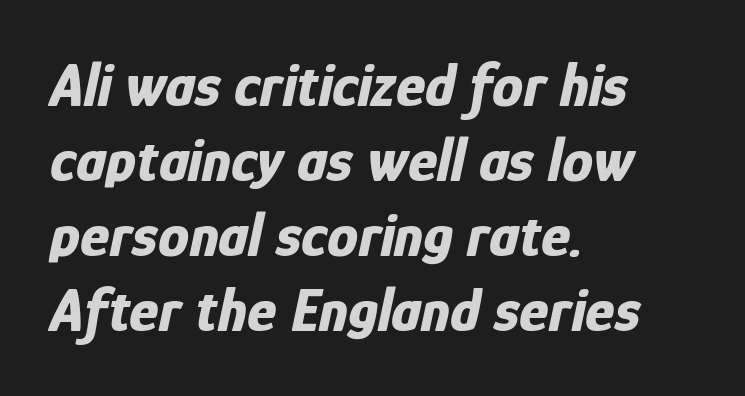
The tracking reads as untouched default to a designer's eye. Alignment: flush left. The sample has been set heavy, in full bold. These lines were composed using italics. Varying glyph widths throughout — classic text-font behaviour.
